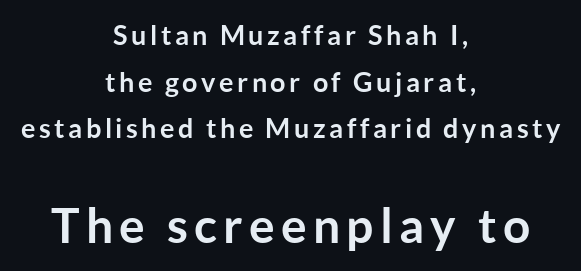
The strokes are fattened all the way to bold. A typesetter would call this proportional, since set widths differ per character. If you folded the block vertically in half, each line would mirror itself in length. Observe the absence of serifs on each vertical stroke in this sample.
